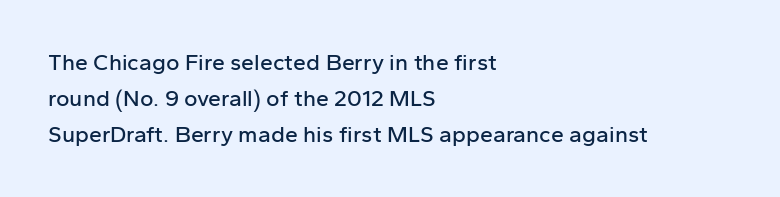
{"italic": "no", "underline": "no", "align": "left", "line_spacing": "normal", "line_spacing_ratio": 1.57, "letter_spacing": "normal", "letter_spacing_em": 0.0, "glyph_px": 23}
